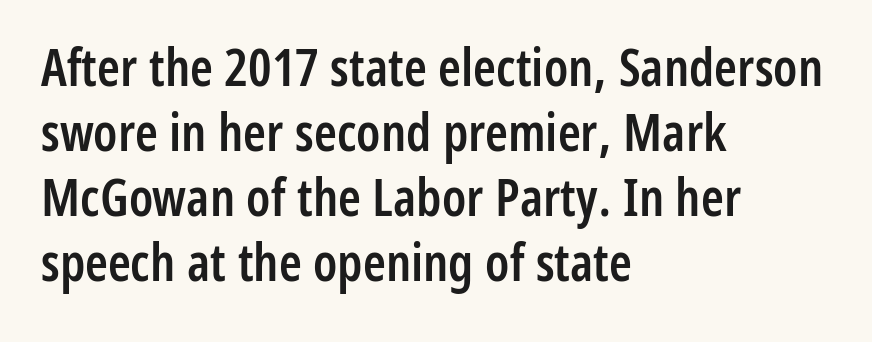
{"serif": "no", "italic": "no", "bold": "semi", "weight": "semibold", "width": "condensed", "stroke_contrast": "low", "x_height": "medium", "monospaced": "no", "underline": "no", "align": "left", "line_spacing": "normal", "line_spacing_ratio": 1.25, "letter_spacing": "normal", "letter_spacing_em": 0.0, "glyph_px": 52}
